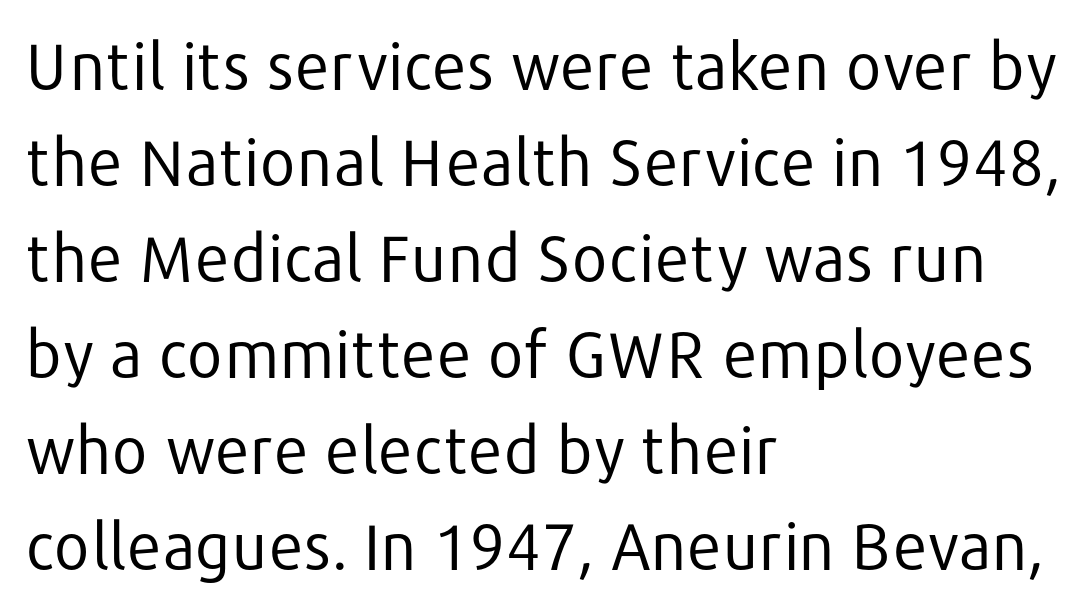
The typesetter chose a ragged-right arrangement here. Spacing verdict: proportional, widths tailored to each character. Font category for this specimen: sans-serif. Whoever set this chose a conventional vertical rhythm. Nothing unusual about the tracking: characters are spaced as the font intends.
